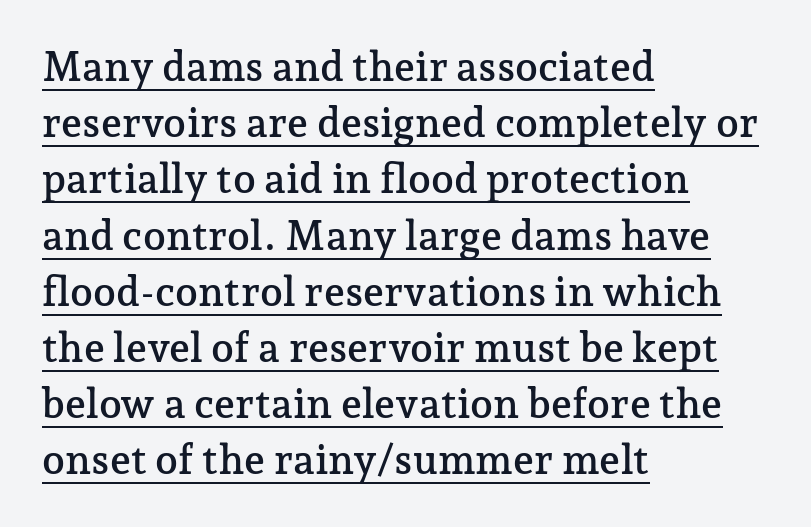
The passage is arranged the way most books set body copy — flush left. Notice how descenders clear the ascenders below comfortably — that's standard leading. Serif or sans? Serif — the stroke terminals have little feet. Words appear dense and cohesive because spacing is normal.
